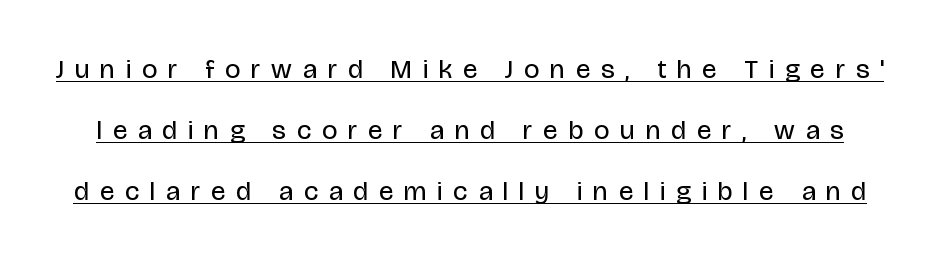
{"italic": "no", "bold": "no", "underline": "yes", "line_spacing": "loose", "line_spacing_ratio": 2.26, "letter_spacing": "wide", "letter_spacing_em": 0.41, "glyph_px": 27}
